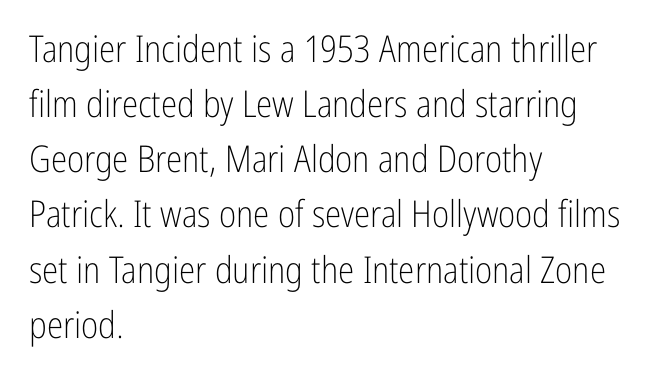
The image shows 37 px light, condensed sans-serif type, upright; set left-aligned, normal line spacing (1.49x), normal letter spacing, not underlined; low stroke contrast and a medium x-height.
